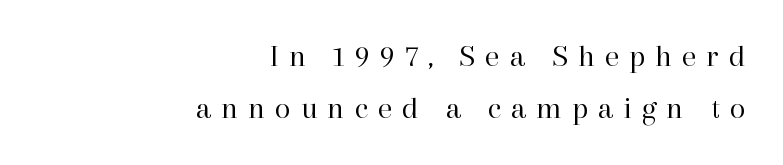
These lines are rendered in a variable-pitch font. Yep, those are serifs on the letters. Does the leading feel generous? No, just average. Alignment: flush right. Italic: no, the glyphs are upright roman.
